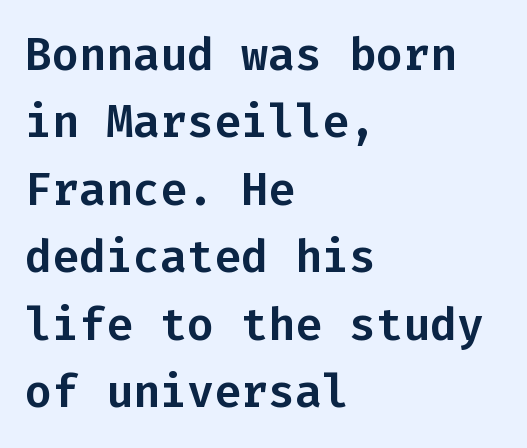
Q: Is the text italic (slanted)? A: No, it is upright.
Q: Is the typeface a serif or a sans-serif typeface? A: Sans-serif.
Q: Is the text underlined? A: No.
Q: How is the paragraph aligned? A: Left-aligned.
Q: Is the spacing between letters normal or unusually wide? A: Normal.
Q: Is the spacing between lines tight, normal or loose? A: Normal.
Q: Width (condensed, normal, or wide)? A: Normal.
Q: Stroke contrast? A: Low.
Q: x-height? A: Medium.
Q: Monospaced? A: Yes.
